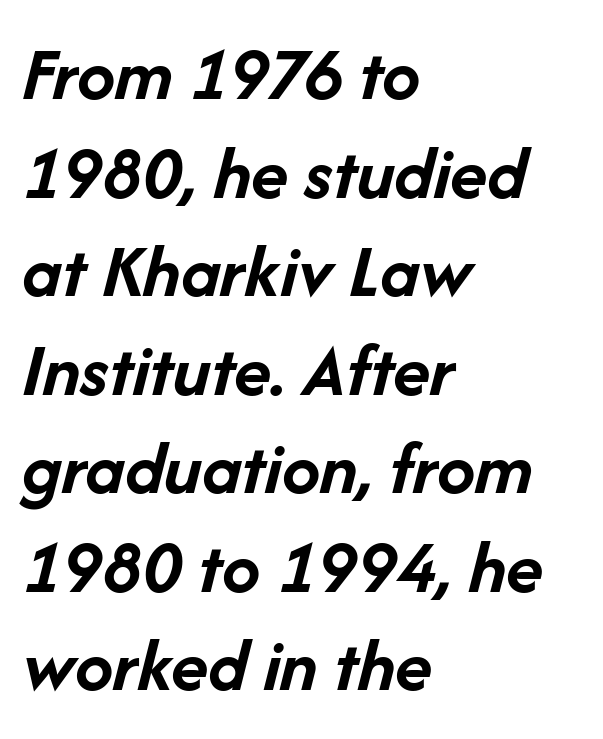
The image shows 77 px semibold type, italic (leaning right); set left-aligned, normal line spacing (1.28x), normal letter spacing, not underlined; low stroke contrast and a medium x-height.
